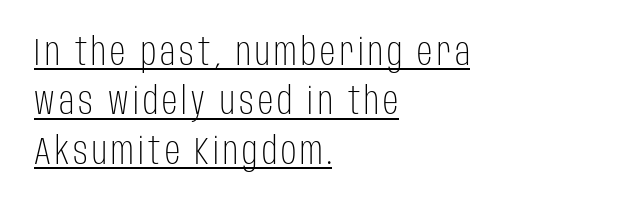
{"serif": "no", "italic": "no", "bold": "no", "weight": "light", "width": "condensed", "stroke_contrast": "low", "x_height": "large", "monospaced": "no", "underline": "yes", "align": "left", "line_spacing": "normal", "line_spacing_ratio": 1.3, "glyph_px": 38}
